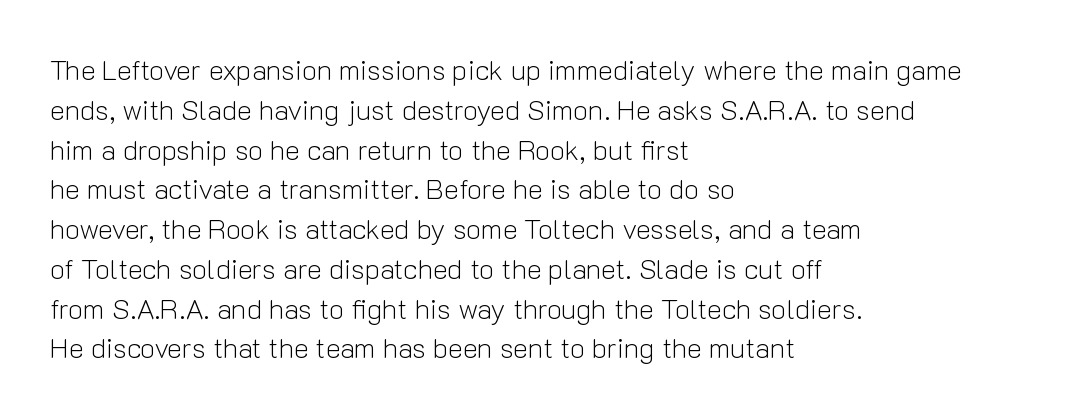
{"serif": "no", "italic": "no", "bold": "no", "weight": "light", "width": "normal", "stroke_contrast": "low", "x_height": "medium", "monospaced": "no", "underline": "no", "align": "left", "line_spacing": "normal", "line_spacing_ratio": 1.42, "letter_spacing": "normal", "letter_spacing_em": 0.0, "glyph_px": 28}
